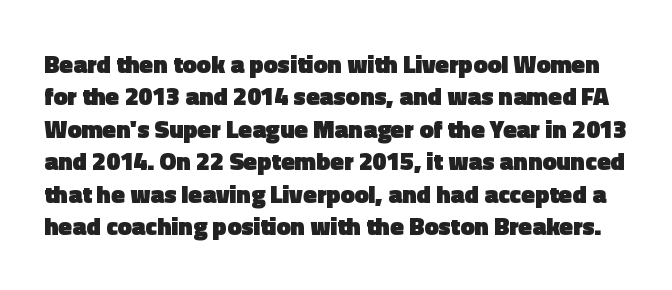
Q: Is the text bold? A: Yes.
Q: Is the text italic (slanted)? A: No, it is upright.
Q: Is the text underlined? A: No.
Q: Is the spacing between letters normal or unusually wide? A: Normal.
Q: Is the spacing between lines tight, normal or loose? A: Normal.
